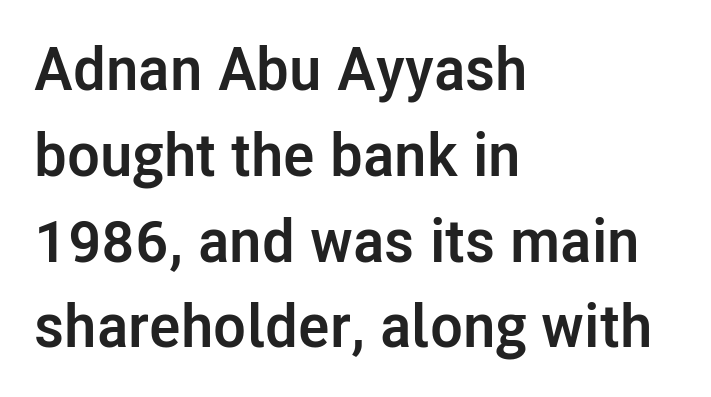
The image shows 60 px semibold sans-serif type, upright; set left-aligned, normal line spacing (1.43x), normal letter spacing, not underlined; low stroke contrast and a medium x-height.
